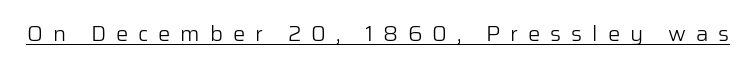
The image shows 22 px text type, upright; set unusually wide letter spacing (+0.45 em), underlined.
